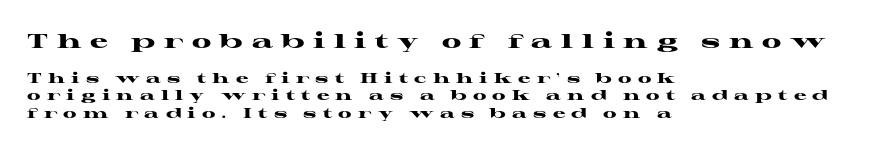
The image shows 20 px bold type, upright; set left-aligned, normal line spacing (1.25x), unusually wide letter spacing (+0.44 em), not underlined; the first (top) block is 1.43x larger.
